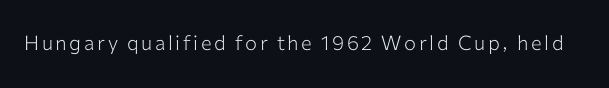
Q: Is the text bold? A: No.
Q: Is the text italic (slanted)? A: No, it is upright.
Q: Is the text underlined? A: No.
